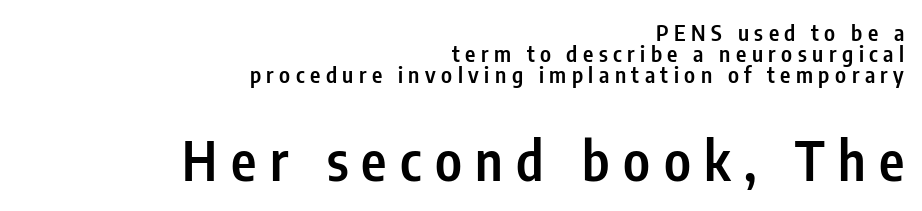
Q: Is the text bold? A: Semi-bold.
Q: Is the text italic (slanted)? A: No, it is upright.
Q: Is the typeface a serif or a sans-serif typeface? A: Sans-serif.
Q: Is the text underlined? A: No.
Q: How is the paragraph aligned? A: Right-aligned.
Q: Is the spacing between letters normal or unusually wide? A: Unusually wide.
Q: Is the spacing between lines tight, normal or loose? A: Tight.
Q: Which block of text is set in a larger size, the first (top) or the second (bottom)? A: The second (bottom) one.
Q: Width (condensed, normal, or wide)? A: Condensed.
Q: Stroke contrast? A: Low.
Q: x-height? A: Medium.
Q: Monospaced? A: No.
